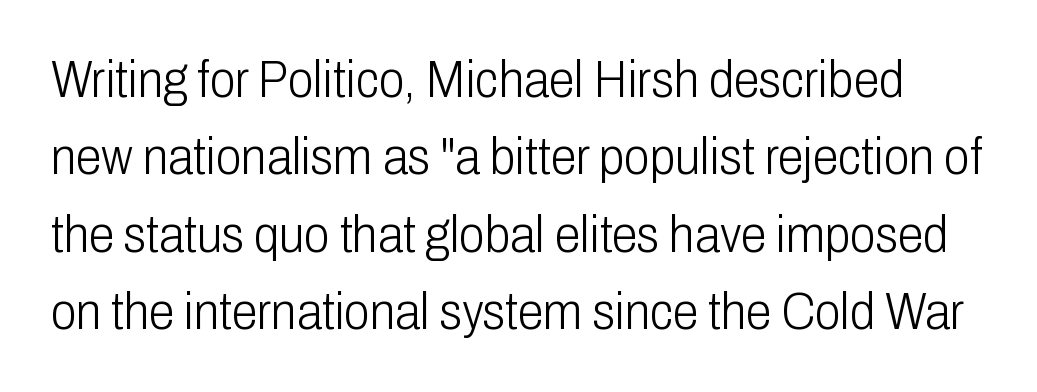
Q: Is the text bold? A: No.
Q: Is the text italic (slanted)? A: No, it is upright.
Q: Is the typeface a serif or a sans-serif typeface? A: Sans-serif.
Q: Is the text underlined? A: No.
Q: Is the spacing between letters normal or unusually wide? A: Normal.
Q: Is the spacing between lines tight, normal or loose? A: Normal.
Q: Width (condensed, normal, or wide)? A: Condensed.
Q: Stroke contrast? A: Low.
Q: x-height? A: Medium.
Q: Monospaced? A: No.
